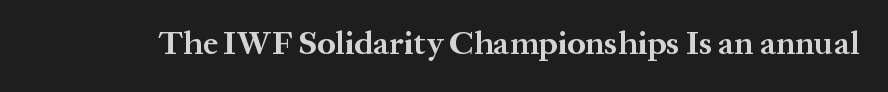
Strokes here are thick enough to call this a true bold. Posture: straight, roman, zero tilt. Characters follow at the spacing the type designer built in. Is this a fixed-width face? No — the glyphs have proportional, varying widths.
